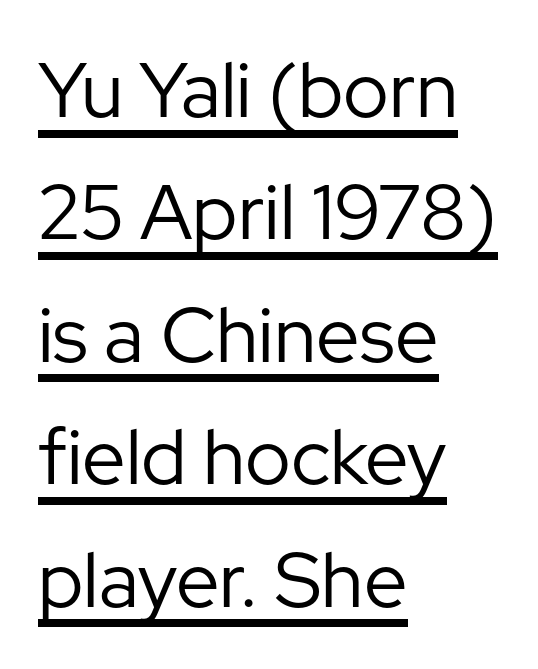
Note the varied advance widths — an 'i' is clearly narrower than an 'm'. The passage shown is not bold in any degree. The rendering uses a moderate line-height, typical for paragraphs. Unlike a traditional serif, this face leaves its strokes unadorned. The rendering uses the underline text-decoration.
